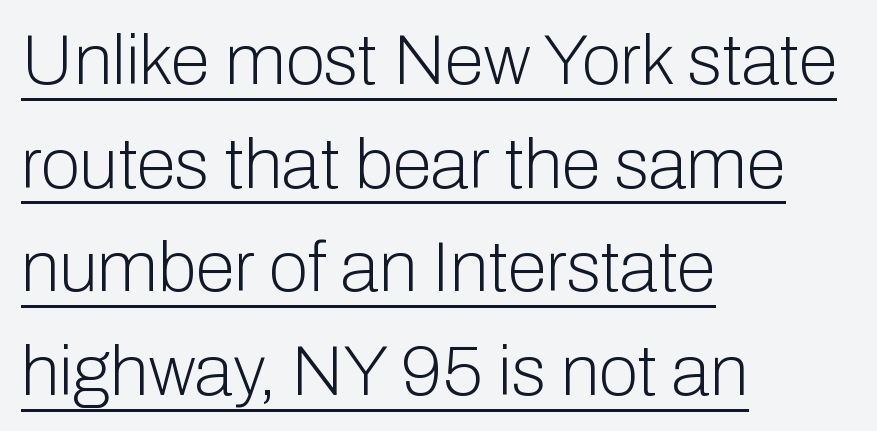
The image shows 71 px light sans-serif type, upright; set left-aligned, normal line spacing (1.46x), normal letter spacing, underlined; low stroke contrast and a medium x-height.
